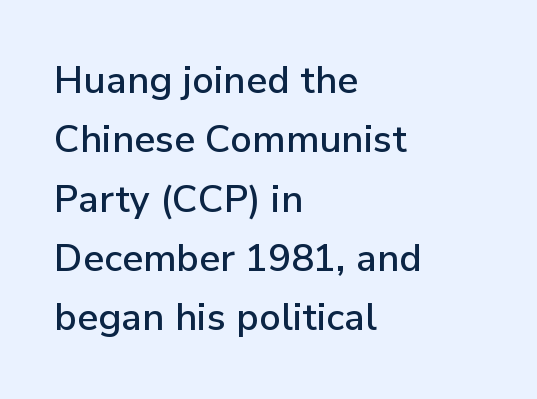
Q: Is the text italic (slanted)? A: No, it is upright.
Q: Is the typeface a serif or a sans-serif typeface? A: Sans-serif.
Q: Is the text underlined? A: No.
Q: How is the paragraph aligned? A: Left-aligned.
Q: Is the spacing between letters normal or unusually wide? A: Normal.
Q: Is the spacing between lines tight, normal or loose? A: Normal.
Q: Width (condensed, normal, or wide)? A: Normal.
Q: Stroke contrast? A: Low.
Q: x-height? A: Medium.
Q: Monospaced? A: No.
